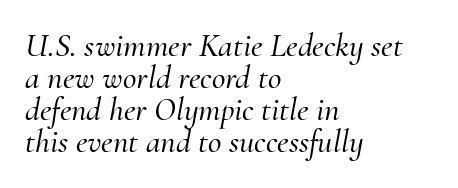
{"serif": "yes", "italic": "yes", "lean": "right", "slant_degrees": 10, "width": "normal", "stroke_contrast": "medium", "x_height": "small", "monospaced": "no", "underline": "no", "align": "left", "line_spacing": "tight", "line_spacing_ratio": 0.97, "letter_spacing": "normal", "letter_spacing_em": 0.0, "glyph_px": 33}
